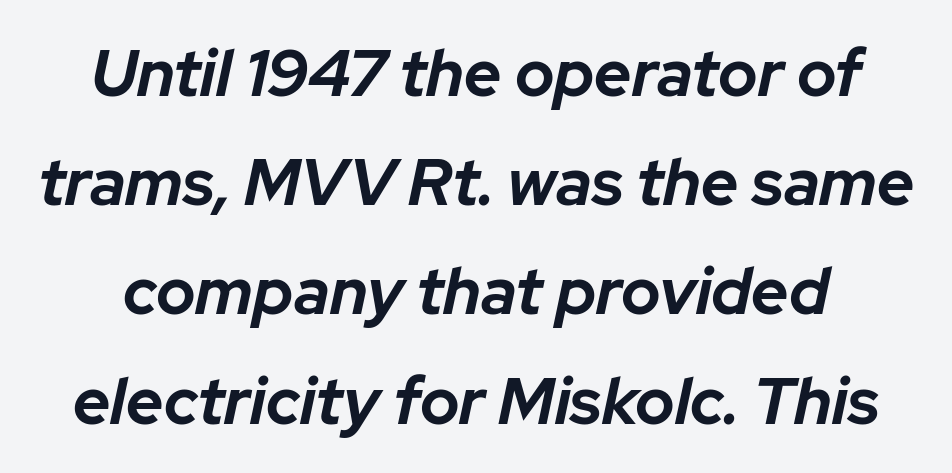
Q: Is the text bold? A: Yes.
Q: Is the text italic (slanted)? A: Yes, it leans right by about 12 degrees.
Q: Is the text underlined? A: No.
Q: Is the spacing between letters normal or unusually wide? A: Normal.
Q: Is the spacing between lines tight, normal or loose? A: Normal.
Q: Width (condensed, normal, or wide)? A: Normal.
Q: Stroke contrast? A: Low.
Q: x-height? A: Medium.
Q: Monospaced? A: No.
